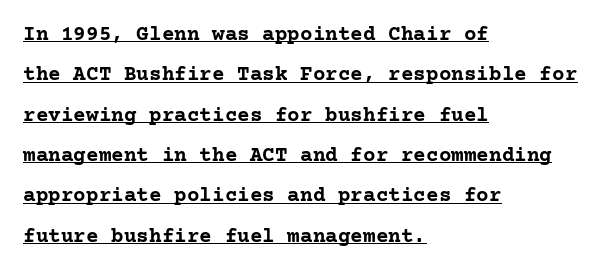
Q: Is the text bold? A: Yes.
Q: Is the text italic (slanted)? A: No, it is upright.
Q: Is the text underlined? A: Yes.
Q: How is the paragraph aligned? A: Left-aligned.
Q: Is the spacing between letters normal or unusually wide? A: Normal.
Q: Is the spacing between lines tight, normal or loose? A: Loose.
